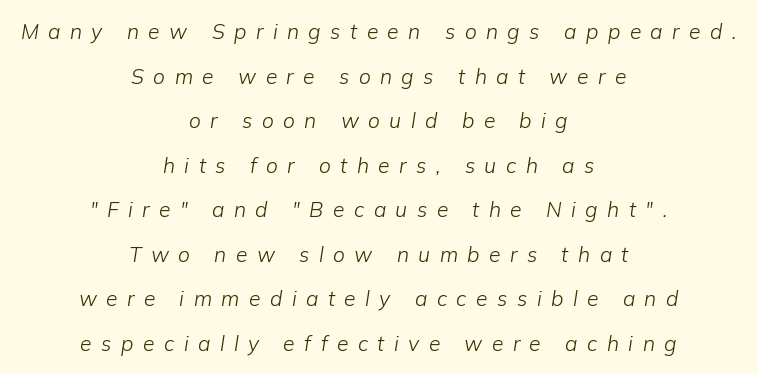
{"italic": "yes", "lean": "right", "slant_degrees": 9, "bold": "no", "underline": "no", "align": "center", "line_spacing": "loose", "line_spacing_ratio": 2.12, "letter_spacing": "wide", "letter_spacing_em": 0.45, "glyph_px": 21}
